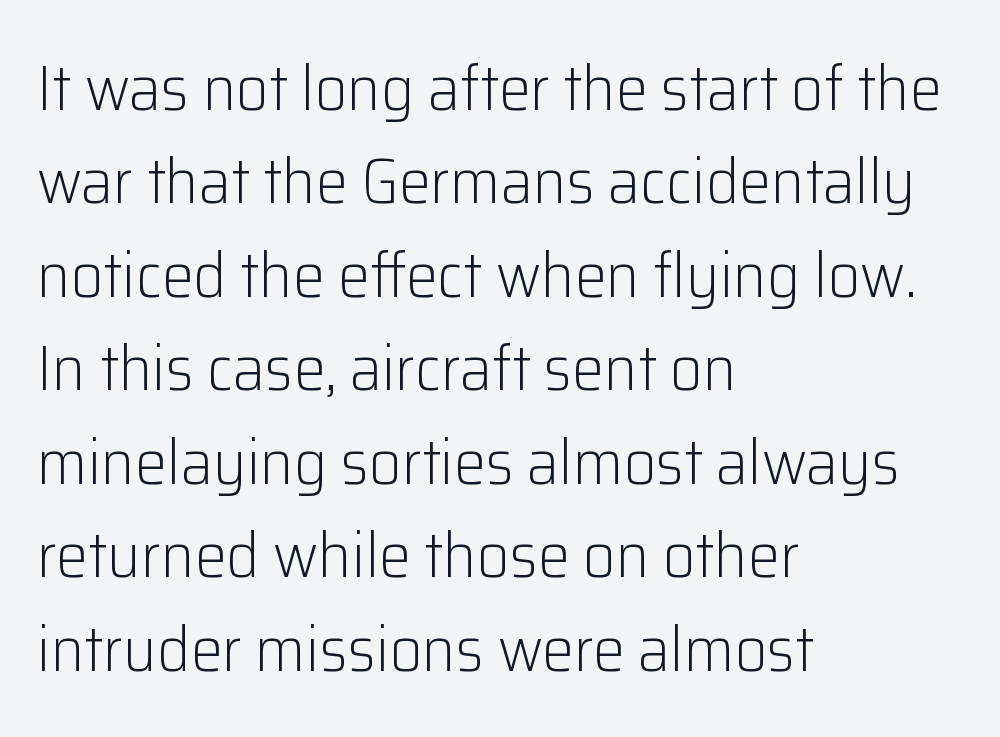
{"serif": "no", "italic": "no", "bold": "no", "weight": "light", "width": "normal", "stroke_contrast": "low", "x_height": "medium", "monospaced": "no", "underline": "no", "align": "left", "line_spacing": "normal", "line_spacing_ratio": 1.46, "letter_spacing": "normal", "letter_spacing_em": 0.0, "glyph_px": 64}
